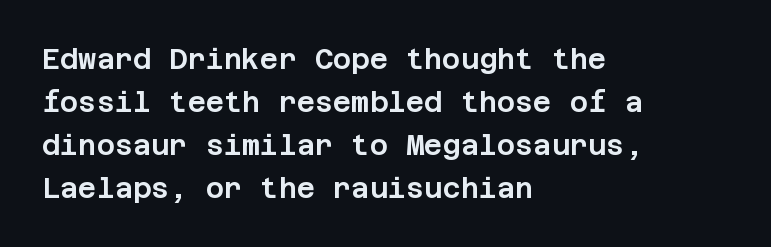
Spacing between characters is what you'd get straight out of the box. Leftover space on each line is placed entirely after the last word. Observe the absence of serifs on each vertical stroke in this sample. The specimen reads as upright at a glance.
